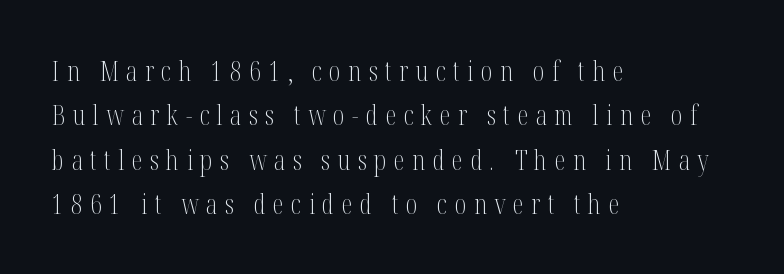
The line-height multiplier appears to be the usual default. Left-aligned paragraph, ragged on the right. Check under the words: just untouched page. Does extra space separate the letters? Yes, quite a lot of it. Ink coverage per letter is moderate at most.
